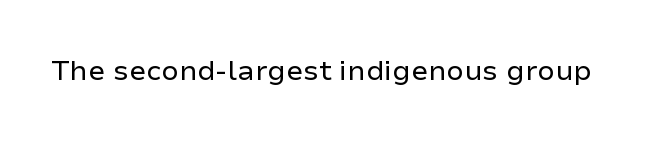
The specimen omits any rule beneath the text block's lines. Short note: letters normally spaced. Vertical strokes here are truly vertical. Note the varied advance widths — an 'i' is clearly narrower than an 'm'. The face used here is a sans, in the tradition of grotesques and geometrics.
